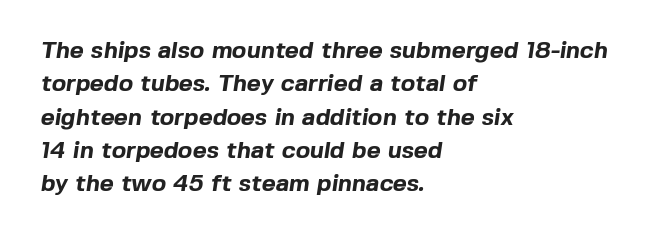
The ragged edge is on the right, which tells us the setting is flush left. Words appear dense and cohesive because spacing is normal. Honestly, there is no underline to notice here at all. Honestly, the row spacing looks completely unremarkable. These words are printed bold, with thick strokes throughout.
